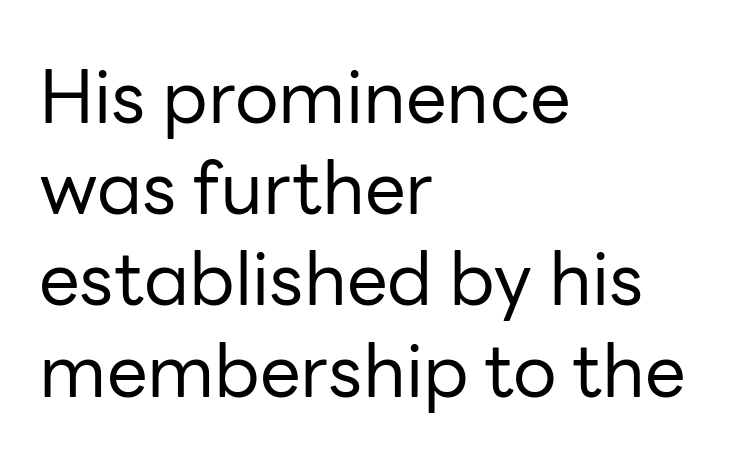
Q: Is the text bold? A: No.
Q: Is the text italic (slanted)? A: No, it is upright.
Q: Is the typeface a serif or a sans-serif typeface? A: Sans-serif.
Q: Is the text underlined? A: No.
Q: How is the paragraph aligned? A: Left-aligned.
Q: Is the spacing between letters normal or unusually wide? A: Normal.
Q: Is the spacing between lines tight, normal or loose? A: Normal.
Q: Width (condensed, normal, or wide)? A: Normal.
Q: Stroke contrast? A: Low.
Q: x-height? A: Medium.
Q: Monospaced? A: No.
